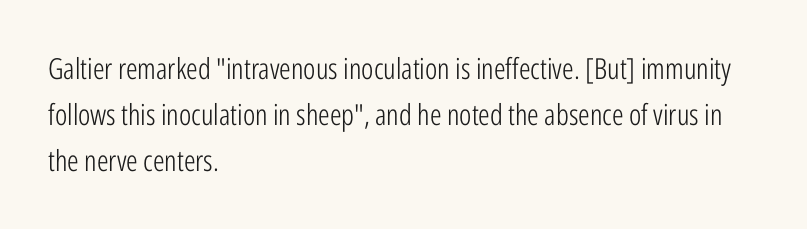
The image shows 29 px light, condensed sans-serif type, upright; set left-aligned, normal line spacing (1.59x), normal letter spacing, not underlined; low stroke contrast and a medium x-height.
